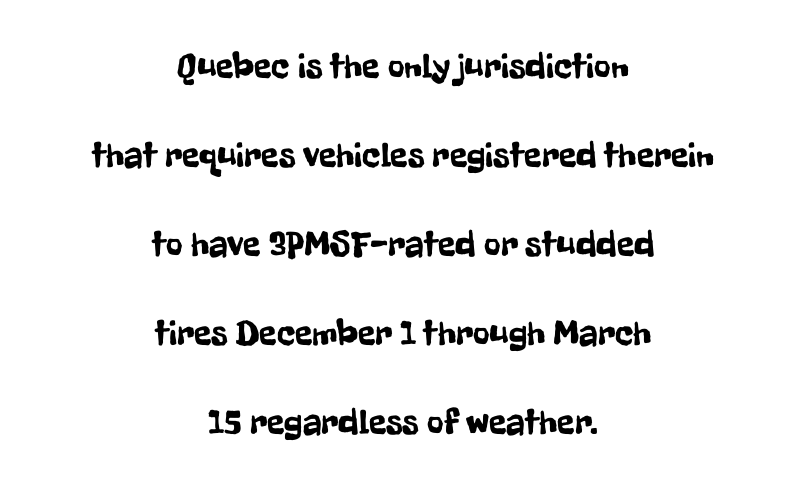
{"serif": "no", "italic": "no", "width": "condensed", "stroke_contrast": "low", "x_height": "medium", "monospaced": "no", "underline": "no", "align": "center", "line_spacing": "loose", "line_spacing_ratio": 2.47, "letter_spacing": "normal", "letter_spacing_em": 0.0, "glyph_px": 36}
